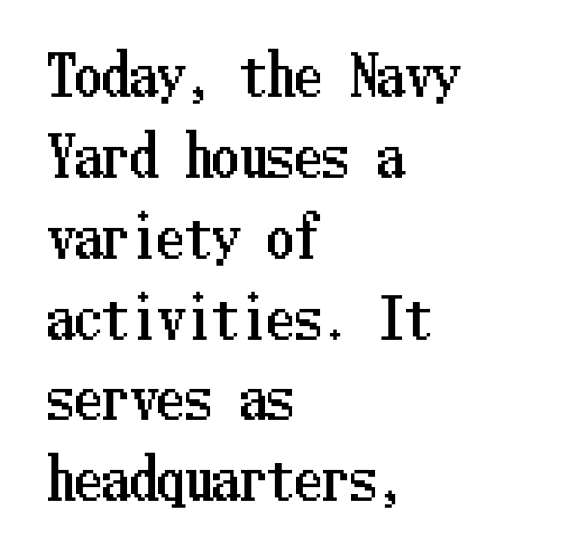
Q: Is the text italic (slanted)? A: No, it is upright.
Q: Is the text underlined? A: No.
Q: How is the paragraph aligned? A: Left-aligned.
Q: Is the spacing between letters normal or unusually wide? A: Normal.
Q: Is the spacing between lines tight, normal or loose? A: Normal.
Q: Width (condensed, normal, or wide)? A: Condensed.
Q: Stroke contrast? A: Low.
Q: x-height? A: Medium.
